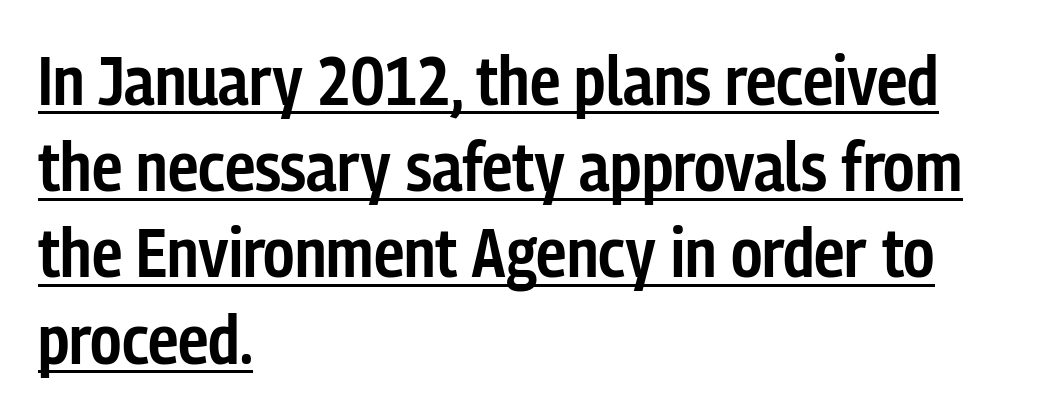
{"serif": "no", "italic": "no", "bold": "semi", "weight": "semibold", "width": "condensed", "stroke_contrast": "low", "x_height": "medium", "monospaced": "no", "underline": "yes", "align": "left", "line_spacing": "normal", "line_spacing_ratio": 1.25, "letter_spacing": "normal", "letter_spacing_em": 0.0, "glyph_px": 69}
